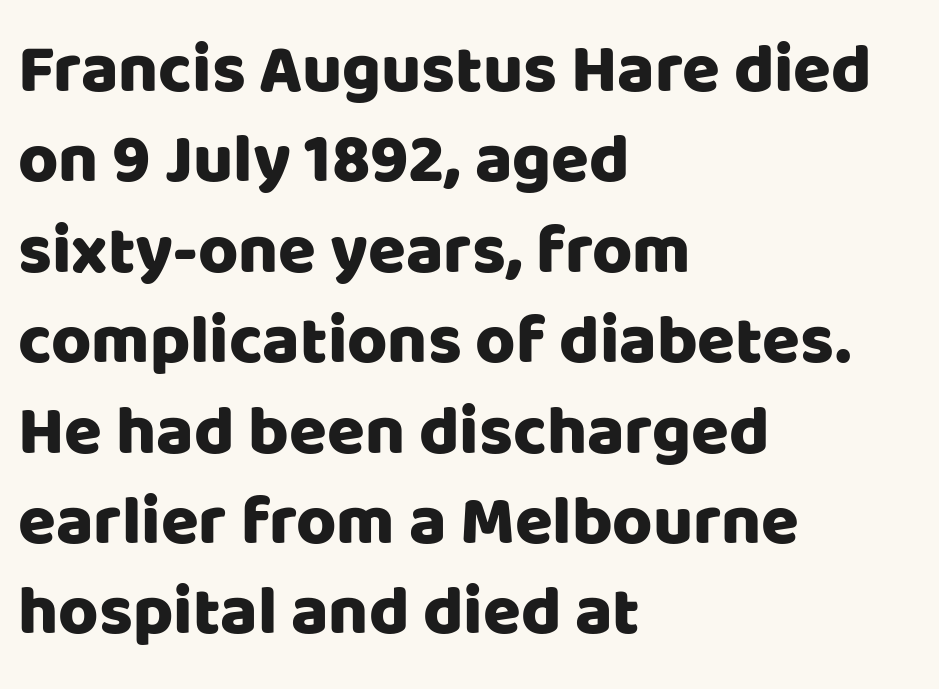
The horizontal fit of the characters is conventional and even. The space beneath each line is pristine and unruled. The block of text has a typical density, with ordinary space between rows. To sum up the face: it is a sans, with no serifs. These lines were composed using upright roman letters.
